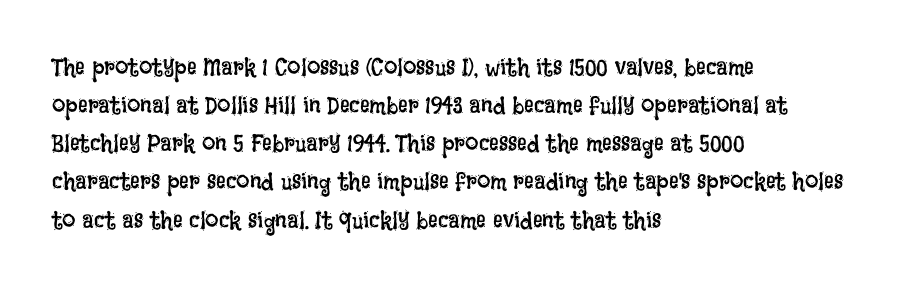
The image shows 24 px text type, upright; set left-aligned, normal line spacing (1.59x), normal letter spacing, not underlined.
